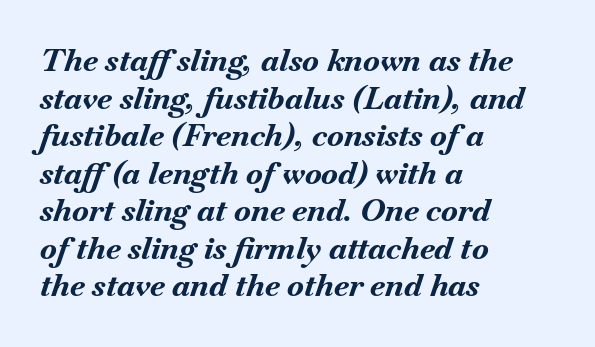
{"italic": "yes", "lean": "right", "slant_degrees": 18, "bold": "yes", "weight": "bold", "width": "normal", "stroke_contrast": "medium", "x_height": "small", "monospaced": "no", "underline": "no", "align": "left", "line_spacing_ratio": 1.21, "letter_spacing": "normal", "letter_spacing_em": 0.0, "glyph_px": 31}
